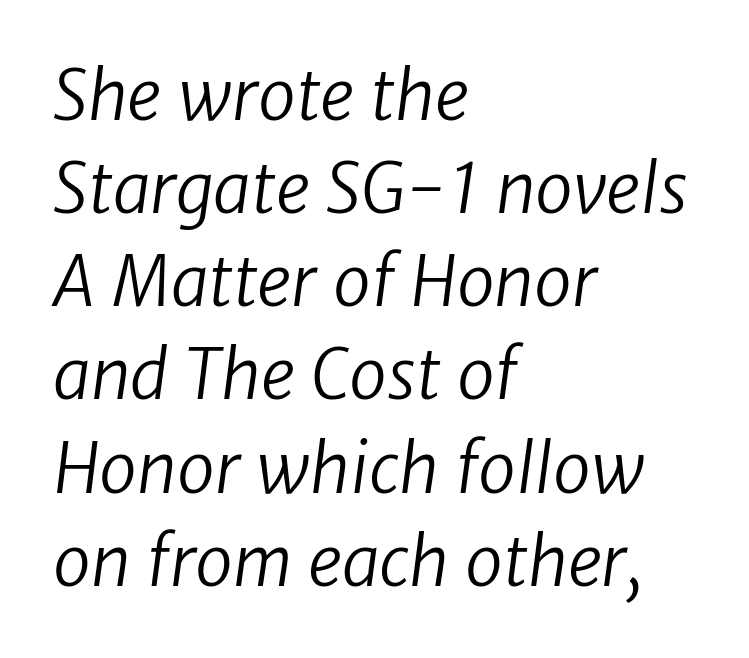
Q: Is the text bold? A: No.
Q: Is the typeface a serif or a sans-serif typeface? A: Sans-serif.
Q: Is the text underlined? A: No.
Q: How is the paragraph aligned? A: Left-aligned.
Q: Is the spacing between letters normal or unusually wide? A: Normal.
Q: Is the spacing between lines tight, normal or loose? A: Normal.
Q: Width (condensed, normal, or wide)? A: Normal.
Q: Stroke contrast? A: Low.
Q: x-height? A: Medium.
Q: Monospaced? A: No.
